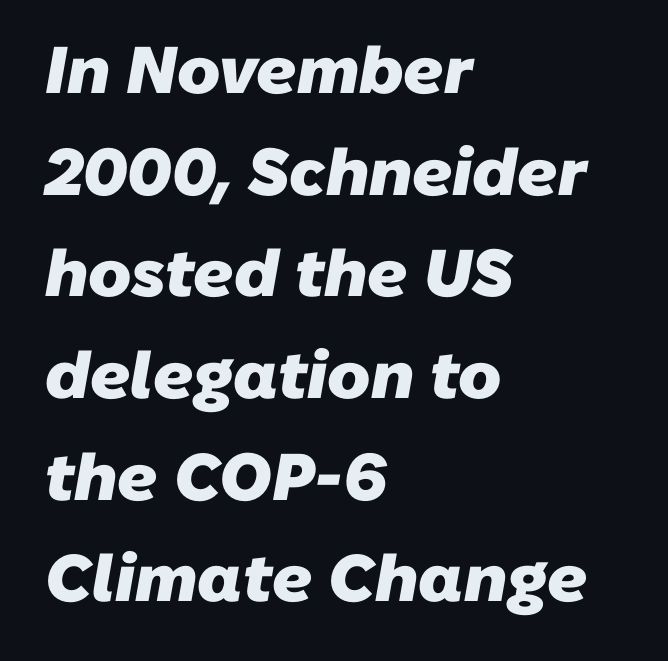
Q: Is the text bold? A: Yes.
Q: Is the typeface a serif or a sans-serif typeface? A: Sans-serif.
Q: Is the text underlined? A: No.
Q: How is the paragraph aligned? A: Left-aligned.
Q: Is the spacing between letters normal or unusually wide? A: Normal.
Q: Is the spacing between lines tight, normal or loose? A: Normal.
Q: Width (condensed, normal, or wide)? A: Normal.
Q: Stroke contrast? A: Low.
Q: x-height? A: Medium.
Q: Monospaced? A: No.
